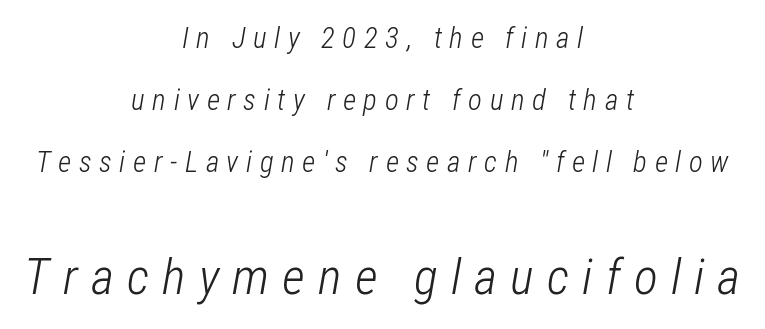
{"italic": "yes", "lean": "right", "slant_degrees": 12, "bold": "no", "weight": "light", "width": "condensed", "stroke_contrast": "low", "x_height": "medium", "monospaced": "no", "underline": "no", "align": "center", "line_spacing": "loose", "line_spacing_ratio": 2.14, "letter_spacing": "wide", "letter_spacing_em": 0.26, "larger_block": "second", "size_ratio": 1.72, "glyph_px": 50}
